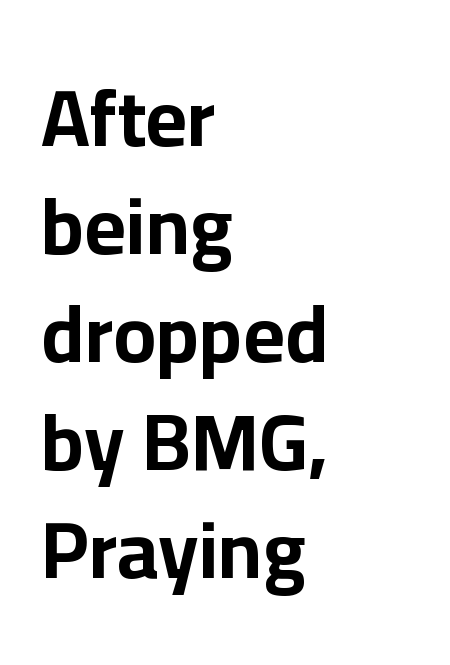
The image shows 80 px bold sans-serif type, upright; set left-aligned, normal line spacing (1.35x), normal letter spacing, not underlined; low stroke contrast and a medium x-height.
